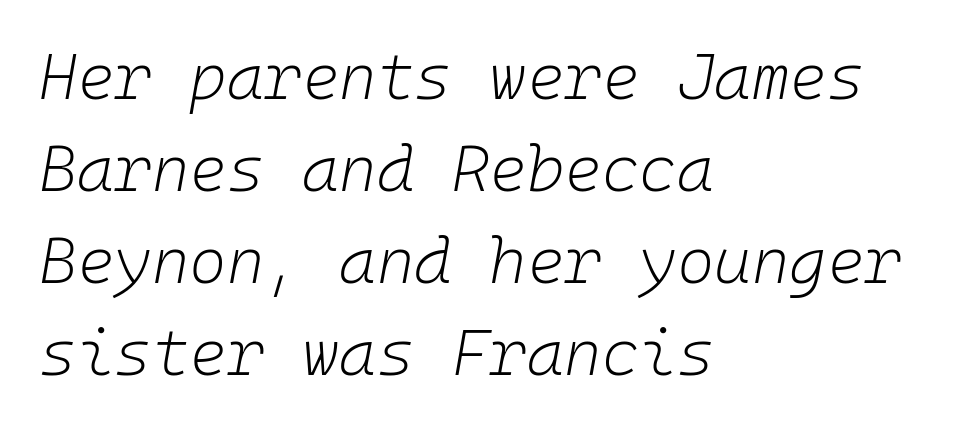
Q: Is the text bold? A: No.
Q: Is the text italic (slanted)? A: Yes, it leans right by about 10 degrees.
Q: Is the text underlined? A: No.
Q: How is the paragraph aligned? A: Left-aligned.
Q: Is the spacing between letters normal or unusually wide? A: Normal.
Q: Is the spacing between lines tight, normal or loose? A: Normal.
Q: Width (condensed, normal, or wide)? A: Normal.
Q: Stroke contrast? A: Low.
Q: x-height? A: Medium.
Q: Monospaced? A: Yes.
